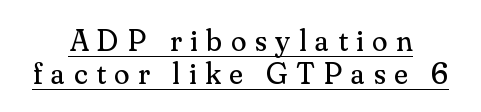
{"serif": "yes", "italic": "no", "bold": "no", "weight": "regular", "width": "normal", "stroke_contrast": "medium", "x_height": "small", "monospaced": "no", "underline": "yes", "align": "center", "line_spacing": "tight", "line_spacing_ratio": 1.06, "letter_spacing": "wide", "letter_spacing_em": 0.29, "glyph_px": 31}
